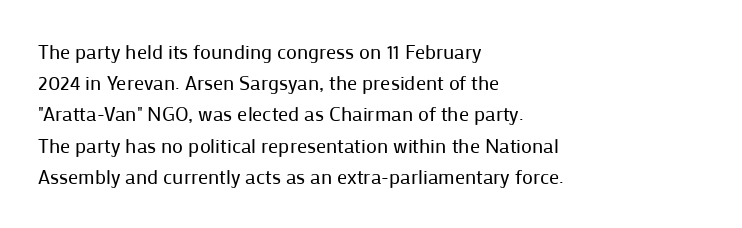
The image shows 20 px text type, upright; set left-aligned, normal line spacing (1.56x), normal letter spacing, not underlined.
